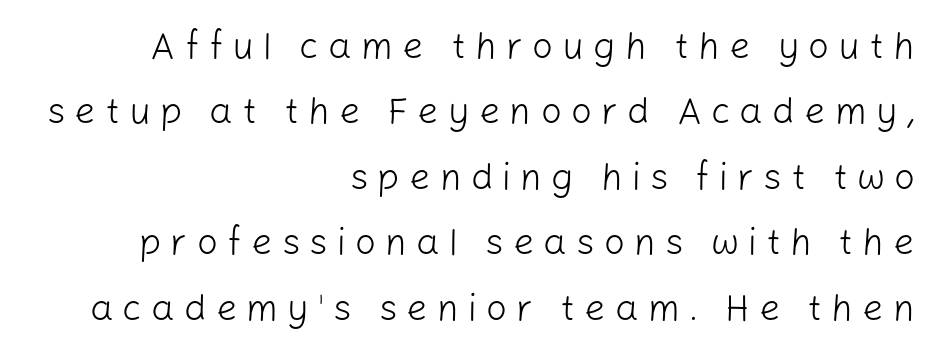
{"serif": "no", "italic": "no", "bold": "no", "weight": "light", "width": "normal", "stroke_contrast": "low", "x_height": "medium", "monospaced": "no", "underline": "no", "align": "right", "line_spacing_ratio": 1.77, "letter_spacing": "wide", "letter_spacing_em": 0.25, "glyph_px": 37}
